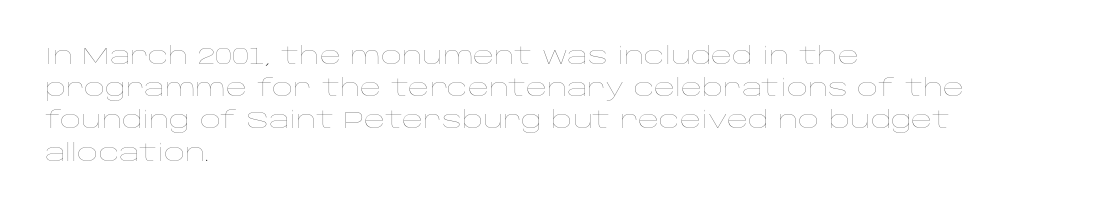
{"italic": "no", "bold": "no", "underline": "no", "align": "left", "line_spacing": "normal", "line_spacing_ratio": 1.4, "letter_spacing": "normal", "letter_spacing_em": 0.0, "glyph_px": 23}
